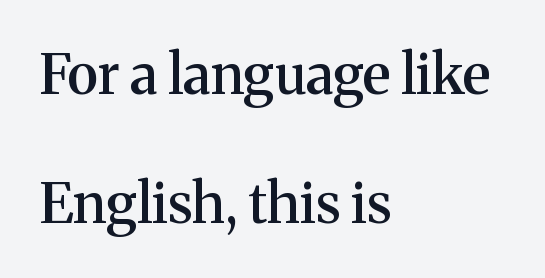
The image shows 55 px semibold serif type, upright; set left-aligned, loose line spacing (2.34x), normal letter spacing, not underlined; medium stroke contrast and a medium x-height.
